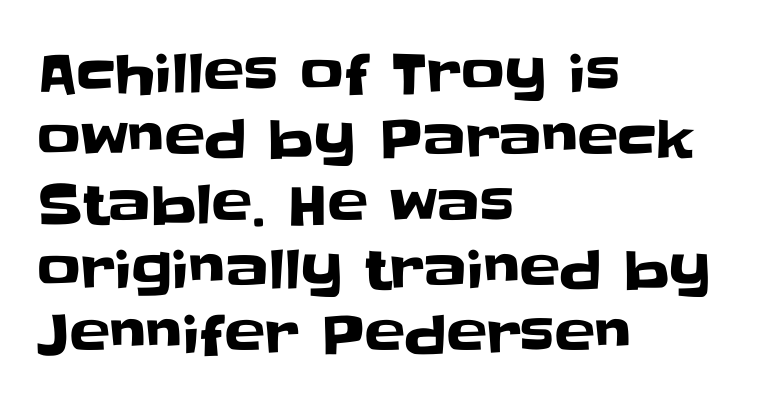
Q: Is the text italic (slanted)? A: No, it is upright.
Q: Is the typeface a serif or a sans-serif typeface? A: Sans-serif.
Q: Is the text underlined? A: No.
Q: How is the paragraph aligned? A: Left-aligned.
Q: Is the spacing between letters normal or unusually wide? A: Normal.
Q: Width (condensed, normal, or wide)? A: Normal.
Q: Stroke contrast? A: Low.
Q: x-height? A: Large.
Q: Monospaced? A: No.
